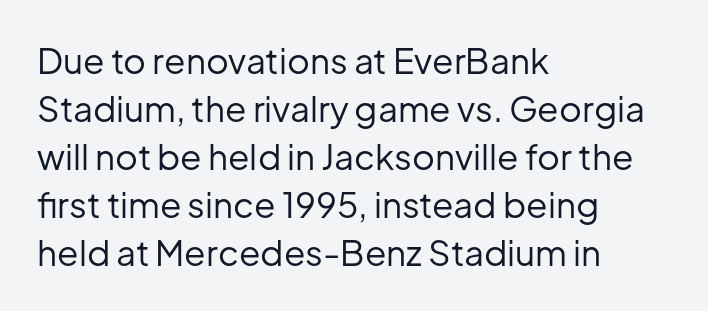
The image shows 35 px regular-weight sans-serif type, upright; set left-aligned, normal line spacing (1.37x), normal letter spacing, not underlined; low stroke contrast and a medium x-height.
